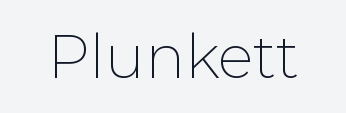
The image shows 60 px thin sans-serif type, upright; set normal letter spacing, not underlined; low stroke contrast and a medium x-height.
